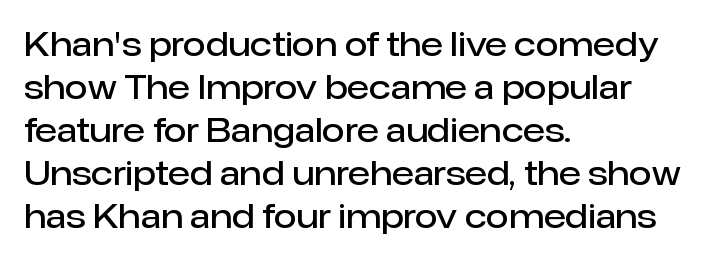
Q: Is the text bold? A: Semi-bold.
Q: Is the text italic (slanted)? A: No, it is upright.
Q: Is the typeface a serif or a sans-serif typeface? A: Sans-serif.
Q: Is the text underlined? A: No.
Q: How is the paragraph aligned? A: Left-aligned.
Q: Is the spacing between letters normal or unusually wide? A: Normal.
Q: Is the spacing between lines tight, normal or loose? A: Normal.
Q: Width (condensed, normal, or wide)? A: Normal.
Q: Stroke contrast? A: Low.
Q: x-height? A: Medium.
Q: Monospaced? A: No.
